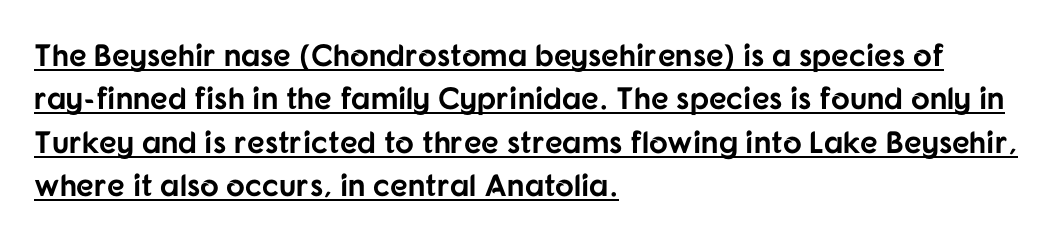
Q: Is the text bold? A: Yes.
Q: Is the text italic (slanted)? A: No, it is upright.
Q: Is the typeface a serif or a sans-serif typeface? A: Sans-serif.
Q: Is the text underlined? A: Yes.
Q: How is the paragraph aligned? A: Left-aligned.
Q: Is the spacing between letters normal or unusually wide? A: Normal.
Q: Is the spacing between lines tight, normal or loose? A: Normal.
Q: Width (condensed, normal, or wide)? A: Normal.
Q: Stroke contrast? A: Low.
Q: x-height? A: Medium.
Q: Monospaced? A: No.
